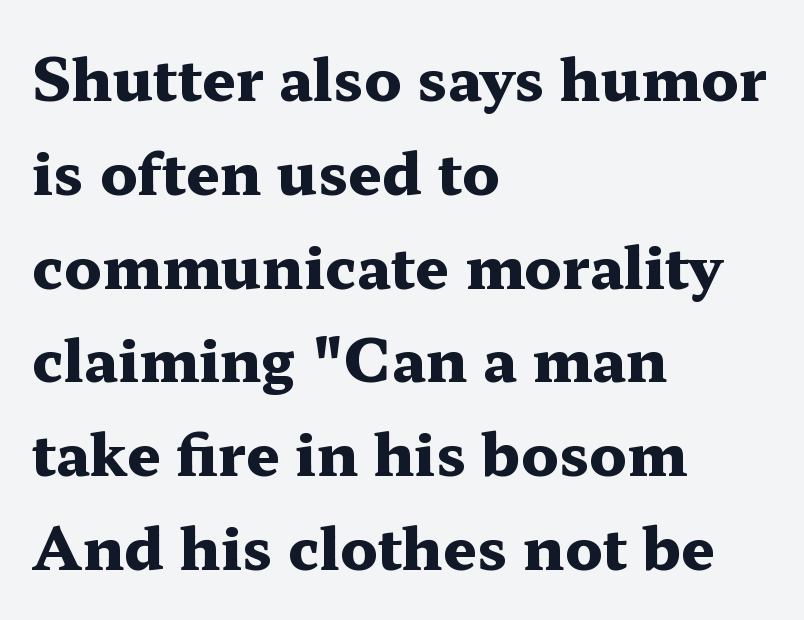
The type is set solid horizontally, with unmodified tracking. Descender tails drop into unmarked territory. The type sits square on the baseline with zero lean. Normally led — the rows are evenly, conventionally spaced.
